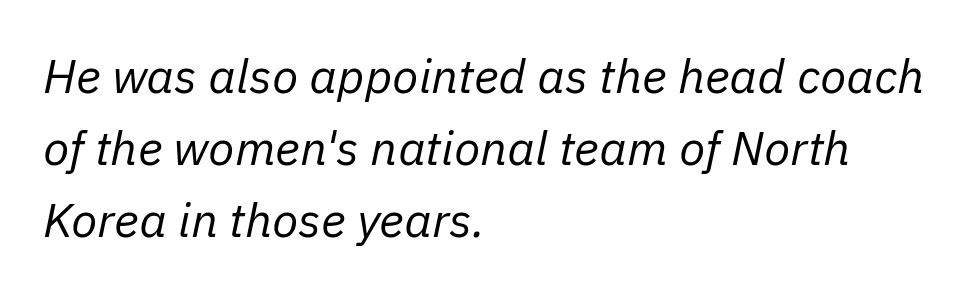
Spacing verdict: proportional, widths tailored to each character. The rendering anchors every line to the left-hand side. The text carries the slant typical of an italic or oblique font. The typeface has the unassuming heft of standard copy or less. The specimen omits any rule beneath the text block's lines.
